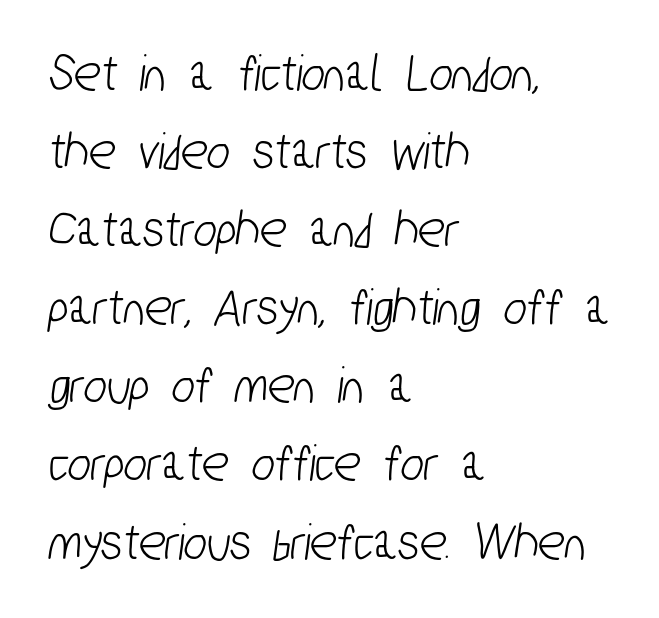
{"serif": "no", "width": "condensed", "stroke_contrast": "low", "x_height": "medium", "monospaced": "no", "underline": "no", "align": "left", "line_spacing": "normal", "line_spacing_ratio": 1.42, "letter_spacing": "normal", "letter_spacing_em": 0.0, "glyph_px": 55}
